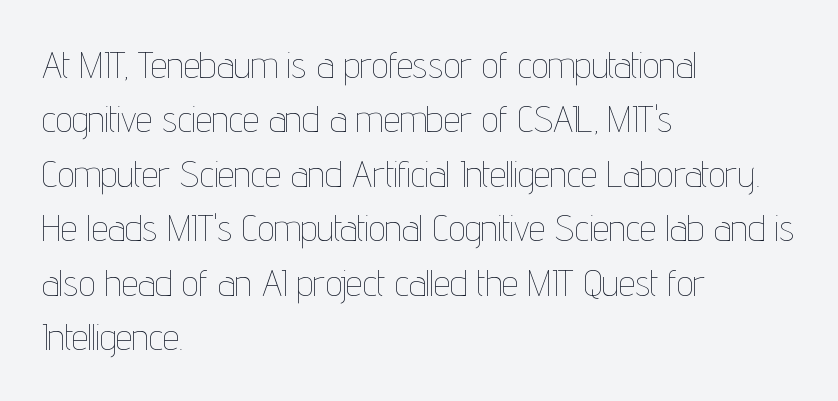
Every character sits straight up, as roman type does. Anything drawn beneath the words? Only blank space. Spacing between characters is what you'd get straight out of the box. A quiet, ordinary-to-light weight characterises the typeface.
